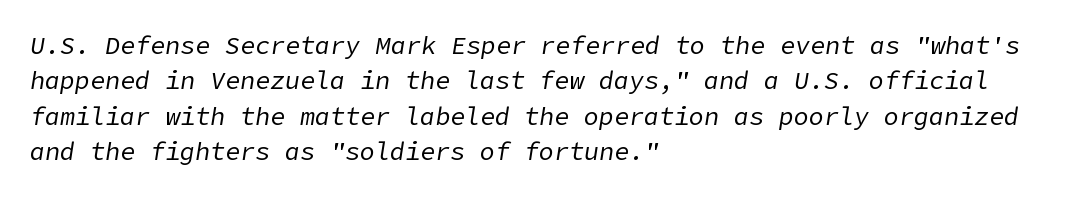
Check under the words: just untouched page. A typesetter would call this leading conventional body-copy spacing. Is the type slanted? Yes — the strokes lean at a clear angle. The letters look calm and open, with moderate or lighter stems. Tracking here is standard; glyphs follow each other at the usual distance.
